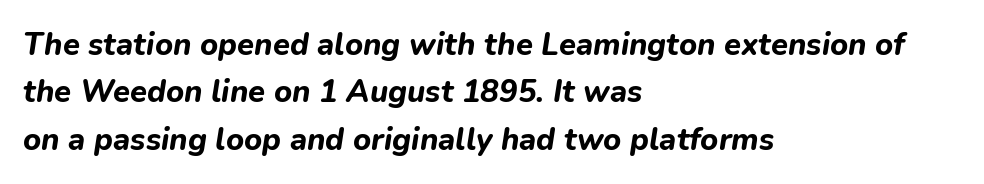
The image shows 31 px bold type, italic (leaning right); set left-aligned, normal line spacing (1.53x), normal letter spacing, not underlined; low stroke contrast and a medium x-height.
